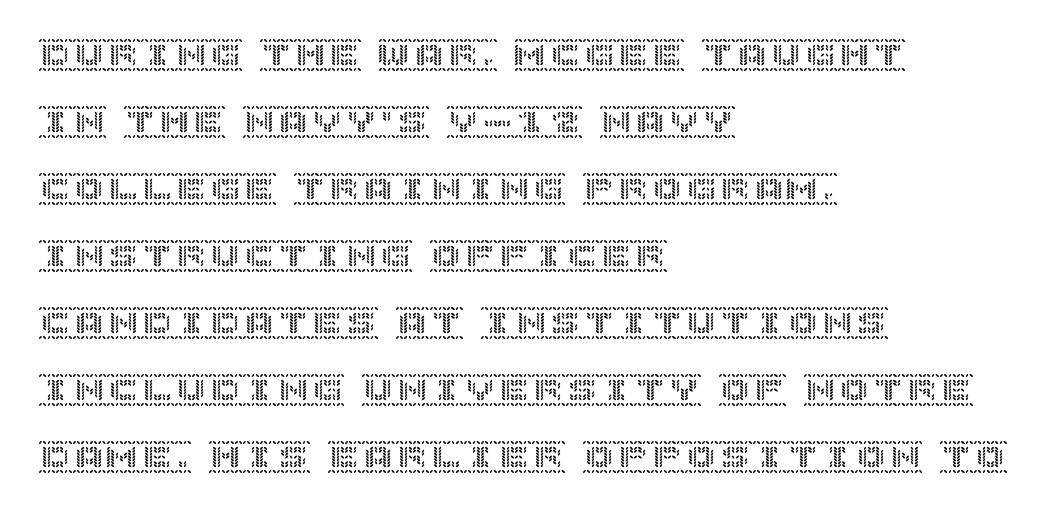
Check the space under the baseline: it is left empty. You could fit nearly another row in the gap between these rows. The lines in this sample share a left origin and differ only in where they stop. Every stem runs plumb, perpendicular to the baseline. The gaps between neighbouring characters are ordinary and unremarkable.
